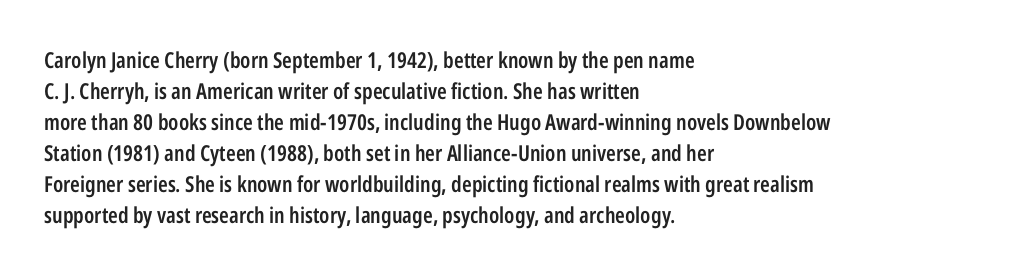
Does extra space separate the letters? No, they use regular spacing. Italic? Not at all — the glyphs are vertical. Notice how the passage keeps a crisp vertical edge on the left only. In terms of leading, this rendering sits right in the middle.
